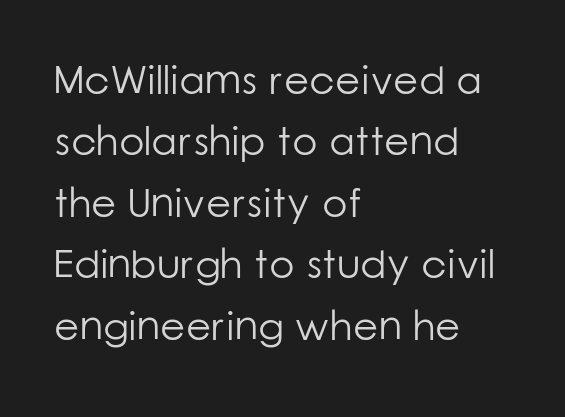
These lines are set flush left with a ragged right edge. Think of a printed novel: that variable character pitch is what you see here. Type without underlining. Interline gaps are of average width in this sample.
